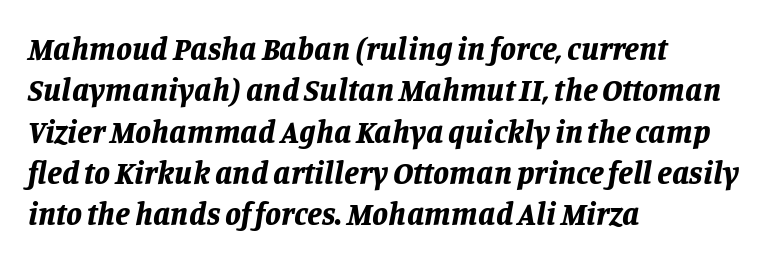
{"italic": "yes", "lean": "right", "slant_degrees": 11, "bold": "yes", "weight": "bold", "width": "normal", "stroke_contrast": "low", "x_height": "large", "monospaced": "no", "underline": "no", "align": "left", "line_spacing": "normal", "line_spacing_ratio": 1.29, "letter_spacing": "normal", "letter_spacing_em": 0.0, "glyph_px": 32}
